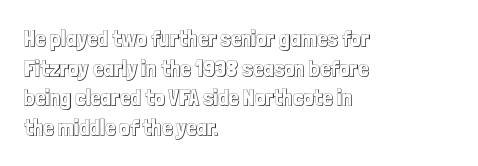
The image shows 23 px text type, upright; set left-aligned, normal line spacing (1.29x), normal letter spacing, not underlined.
